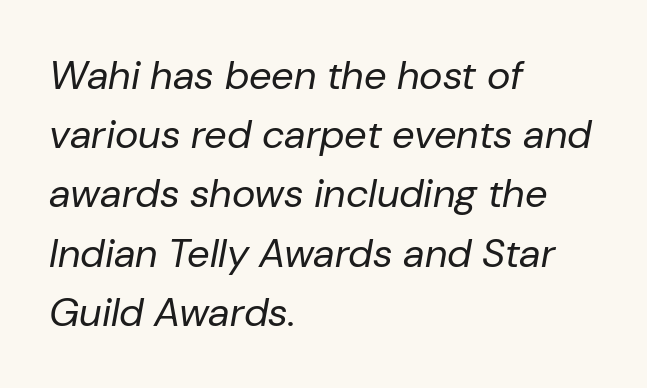
The line-height multiplier appears to be the usual default. The rendering keeps characters at their native spacing. The letters are slanted; this is an italic face. The rendering anchors every line to the left-hand side.
